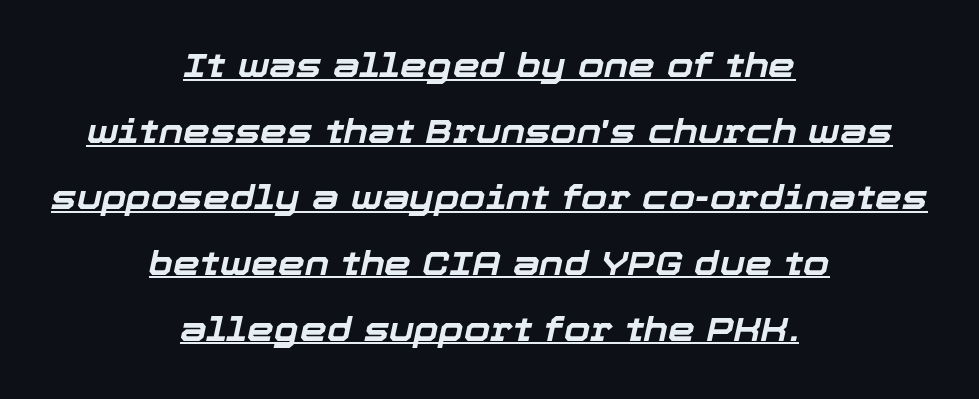
{"italic": "yes", "lean": "right", "slant_degrees": 12, "bold": "yes", "weight": "bold", "width": "normal", "stroke_contrast": "low", "x_height": "medium", "monospaced": "no", "underline": "yes", "align": "center", "line_spacing": "loose", "line_spacing_ratio": 1.94, "letter_spacing": "normal", "letter_spacing_em": 0.0, "glyph_px": 34}
